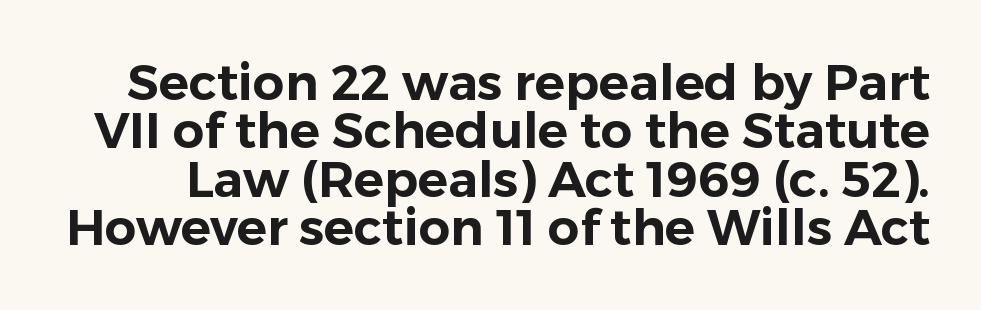
{"serif": "no", "italic": "no", "width": "normal", "stroke_contrast": "low", "x_height": "medium", "monospaced": "no", "underline": "no", "line_spacing": "tight", "line_spacing_ratio": 0.97, "letter_spacing": "normal", "letter_spacing_em": 0.0, "glyph_px": 50}
